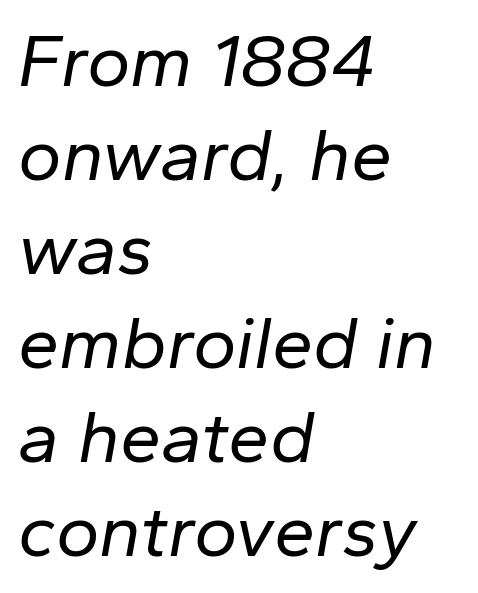
Does the copy run flush right? No — it runs flush left. You can tell it's italic because the verticals aren't actually vertical. The rendering uses a moderate line-height, typical for paragraphs. Summary of weight: not heavy and not bold. The face used here is rendered with its standard letterfit.
